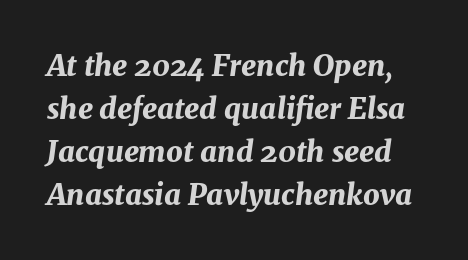
The image shows 29 px bold type, italic (leaning right); set normal line spacing (1.48x), normal letter spacing, not underlined; medium stroke contrast and a medium x-height.
